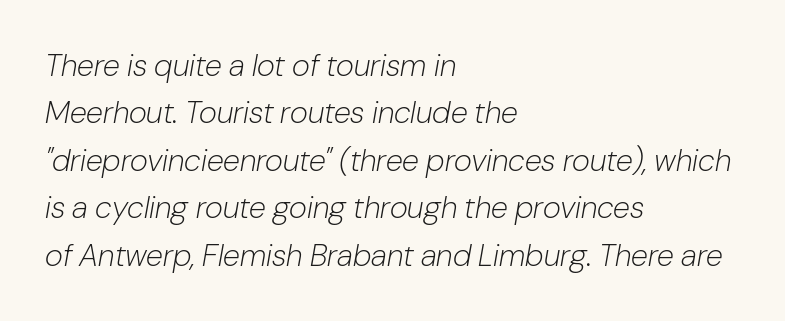
The image shows 31 px light type, italic (leaning right); set left-aligned, normal line spacing (1.53x), normal letter spacing, not underlined; low stroke contrast and a medium x-height.
